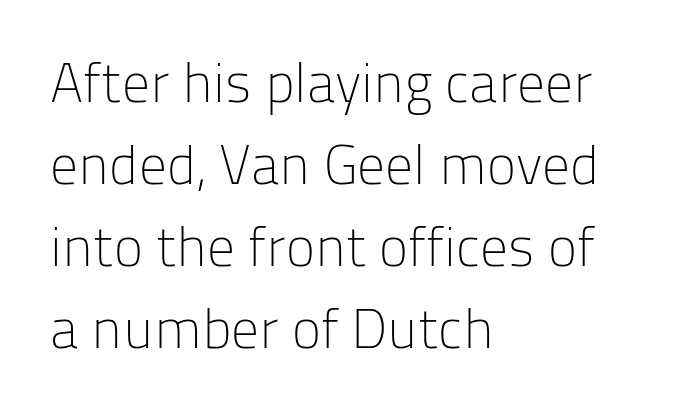
The image shows 55 px light sans-serif type, upright; set left-aligned, normal line spacing (1.49x), normal letter spacing, not underlined; low stroke contrast and a medium x-height.
